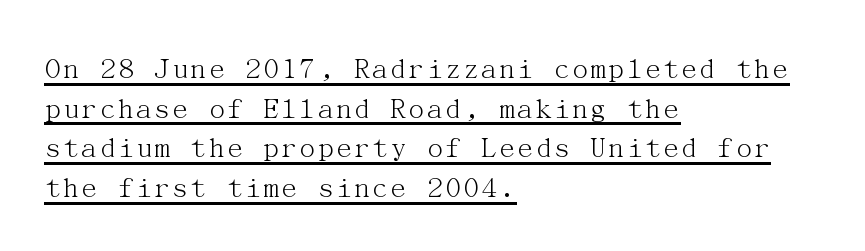
{"serif": "yes", "italic": "no", "bold": "no", "weight": "light", "width": "normal", "stroke_contrast": "medium", "x_height": "medium", "underline": "yes", "align": "left", "line_spacing": "normal", "line_spacing_ratio": 1.28, "letter_spacing": "normal", "letter_spacing_em": 0.0, "glyph_px": 31}
